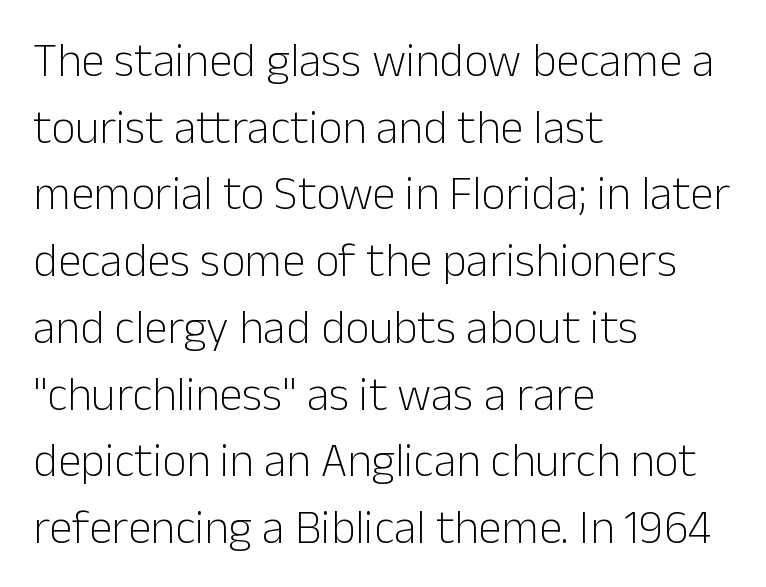
{"serif": "no", "italic": "no", "bold": "no", "weight": "light", "width": "normal", "stroke_contrast": "low", "x_height": "medium", "monospaced": "no", "underline": "no", "align": "left", "line_spacing": "normal", "line_spacing_ratio": 1.42, "letter_spacing": "normal", "letter_spacing_em": 0.0, "glyph_px": 47}
